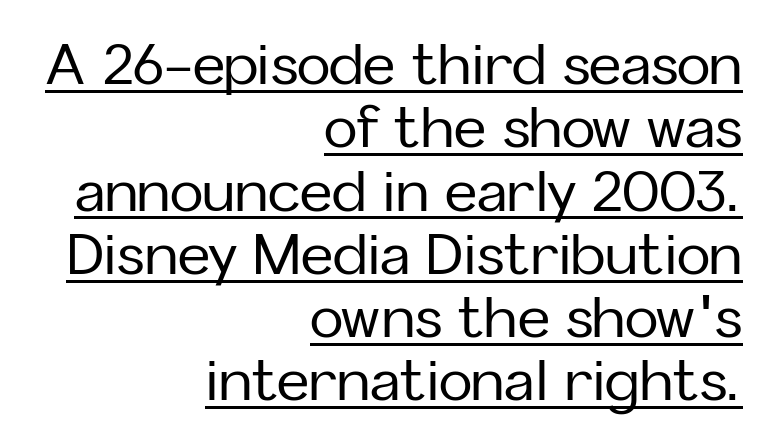
The image shows 56 px sans-serif type, upright; set right-aligned, tight line spacing (1.13x), normal letter spacing, underlined; low stroke contrast and a medium x-height.
